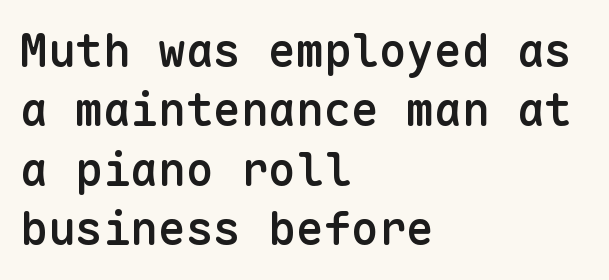
{"serif": "no", "italic": "no", "bold": "semi", "weight": "semibold", "width": "normal", "stroke_contrast": "low", "x_height": "medium", "monospaced": "yes", "underline": "no", "align": "left", "line_spacing": "normal", "line_spacing_ratio": 1.29, "letter_spacing": "normal", "letter_spacing_em": 0.0, "glyph_px": 46}
